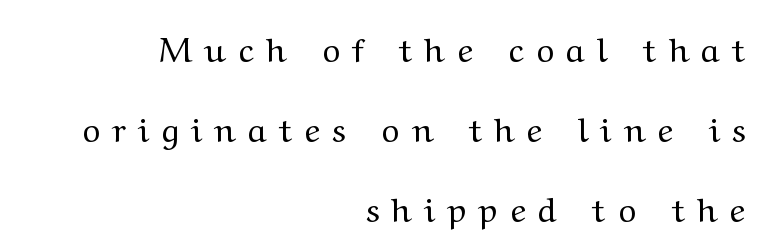
The image shows 34 px regular-weight, wide serif type, upright; set right-aligned, loose line spacing (2.36x), unusually wide letter spacing (+0.36 em), not underlined; medium stroke contrast and a medium x-height.
